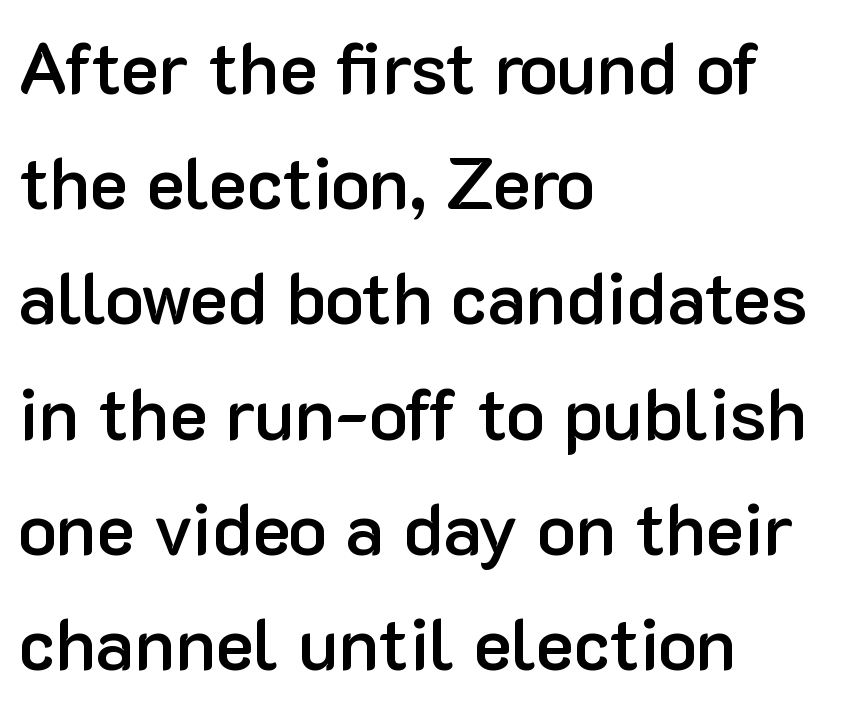
{"serif": "no", "italic": "no", "bold": "semi", "weight": "semibold", "width": "normal", "stroke_contrast": "low", "x_height": "medium", "monospaced": "no", "underline": "no", "align": "left", "line_spacing": "normal", "line_spacing_ratio": 1.6, "letter_spacing": "normal", "letter_spacing_em": 0.0, "glyph_px": 72}
